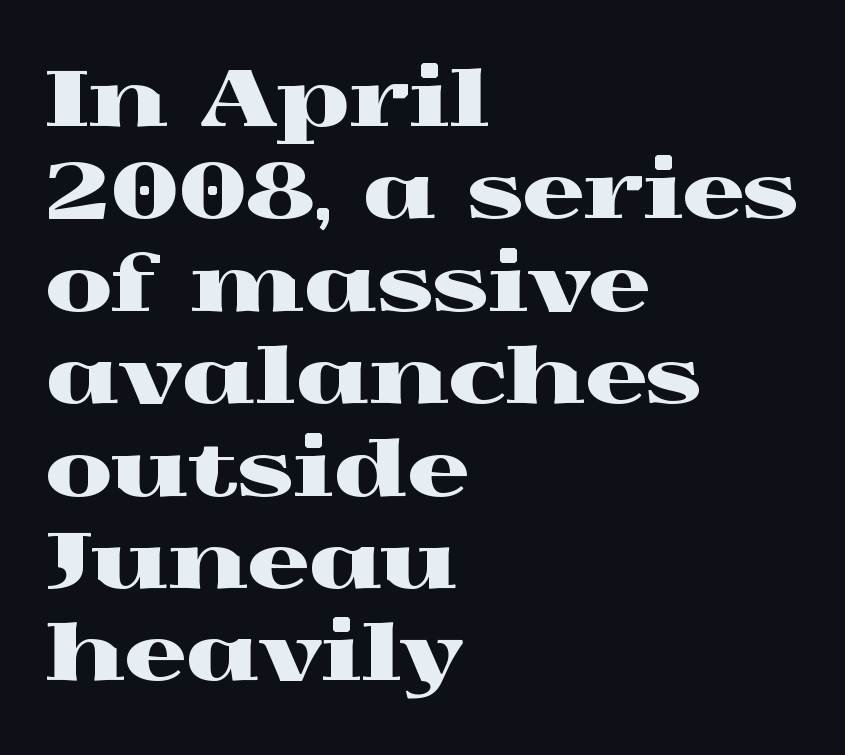
The image shows 77 px wide serif type, upright; set left-aligned, line spacing 1.2x, normal letter spacing, not underlined; a medium x-height.
